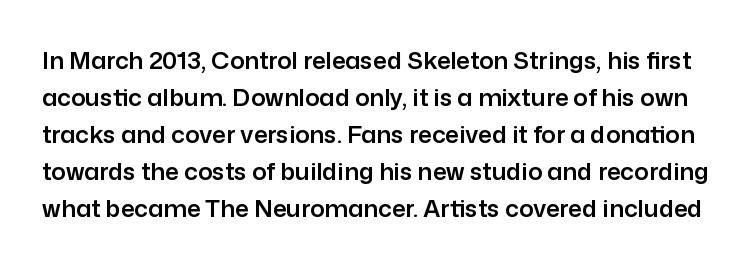
The image shows 24 px text type, upright; set normal line spacing (1.54x), normal letter spacing, not underlined.
